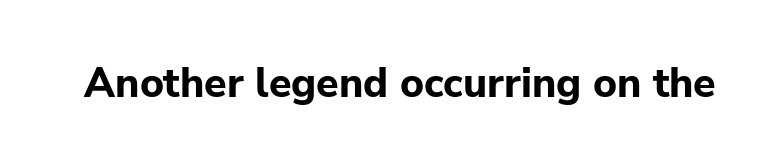
{"serif": "no", "italic": "no", "bold": "yes", "weight": "bold", "width": "normal", "stroke_contrast": "low", "x_height": "medium", "monospaced": "no", "underline": "no", "letter_spacing": "normal", "letter_spacing_em": 0.0, "glyph_px": 41}
